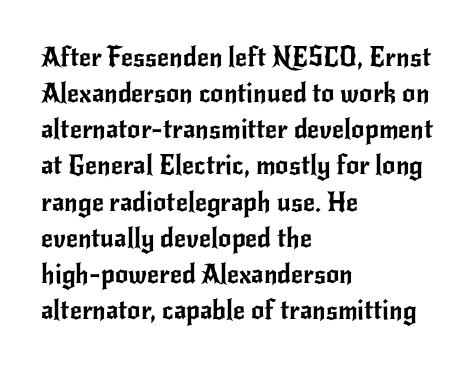
A typesetter would mark this as roman, not italic. Every row of glyphs begins at an identical x-position on the left. Descenders are the only things crossing below the line. Horizontal bands of white between lines are of average thickness.
